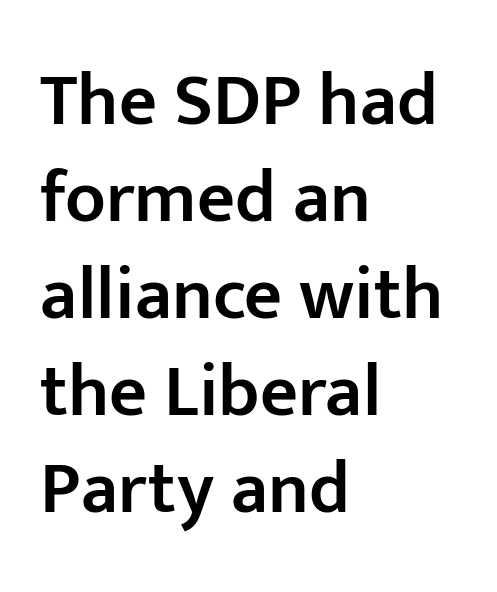
The image shows 74 px semibold sans-serif type, upright; set left-aligned, normal line spacing (1.31x), normal letter spacing, not underlined; low stroke contrast and a medium x-height.
